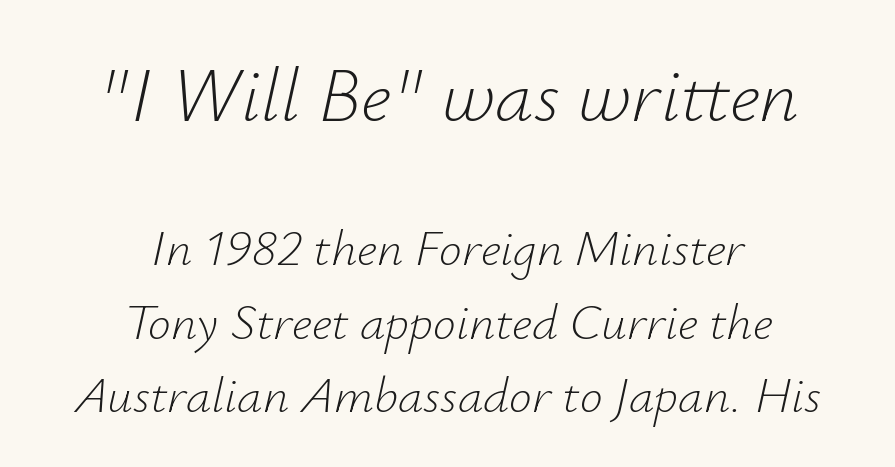
{"italic": "yes", "lean": "right", "slant_degrees": 12, "bold": "no", "weight": "light", "width": "normal", "stroke_contrast": "low", "x_height": "small", "monospaced": "no", "underline": "no", "align": "center", "line_spacing": "normal", "line_spacing_ratio": 1.44, "letter_spacing": "normal", "letter_spacing_em": 0.0, "larger_block": "first", "size_ratio": 1.51, "glyph_px": 77}
